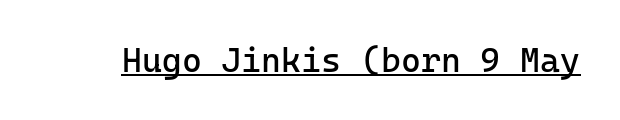
Q: Is the text bold? A: No.
Q: Is the text italic (slanted)? A: No, it is upright.
Q: Is the typeface a serif or a sans-serif typeface? A: Sans-serif.
Q: Is the text underlined? A: Yes.
Q: Is the spacing between letters normal or unusually wide? A: Normal.
Q: Width (condensed, normal, or wide)? A: Normal.
Q: Stroke contrast? A: Low.
Q: x-height? A: Medium.
